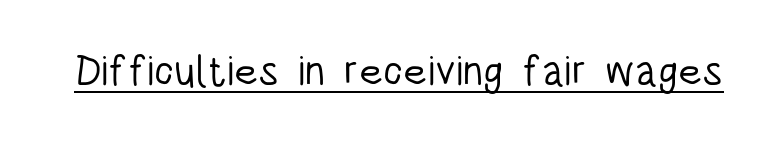
The image shows 42 px light, condensed sans-serif type, upright; set normal letter spacing, underlined; low stroke contrast and a large x-height.
